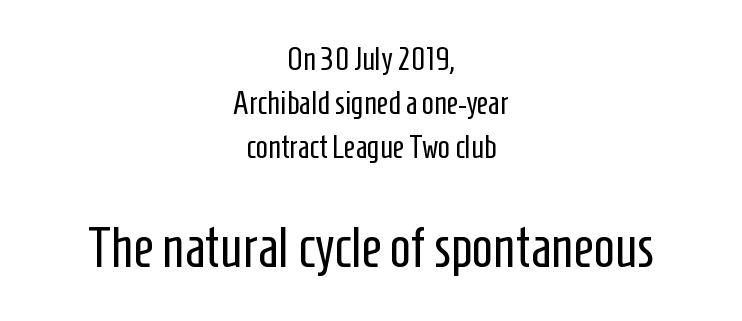
Q: Is the text bold? A: No.
Q: Is the text italic (slanted)? A: No, it is upright.
Q: Is the typeface a serif or a sans-serif typeface? A: Sans-serif.
Q: Is the text underlined? A: No.
Q: How is the paragraph aligned? A: Centered.
Q: Is the spacing between letters normal or unusually wide? A: Normal.
Q: Is the spacing between lines tight, normal or loose? A: Normal.
Q: Which block of text is set in a larger size, the first (top) or the second (bottom)? A: The second (bottom) one.
Q: Width (condensed, normal, or wide)? A: Condensed.
Q: Stroke contrast? A: Low.
Q: x-height? A: Medium.
Q: Monospaced? A: No.
